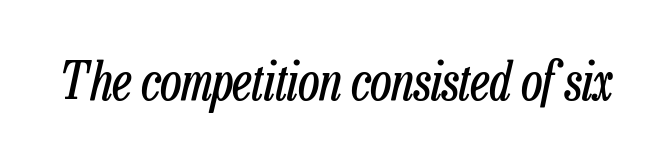
{"italic": "yes", "lean": "right", "slant_degrees": 13, "bold": "no", "weight": "regular", "width": "condensed", "stroke_contrast": "low", "x_height": "medium", "monospaced": "no", "underline": "no", "letter_spacing": "normal", "letter_spacing_em": 0.0, "glyph_px": 52}
